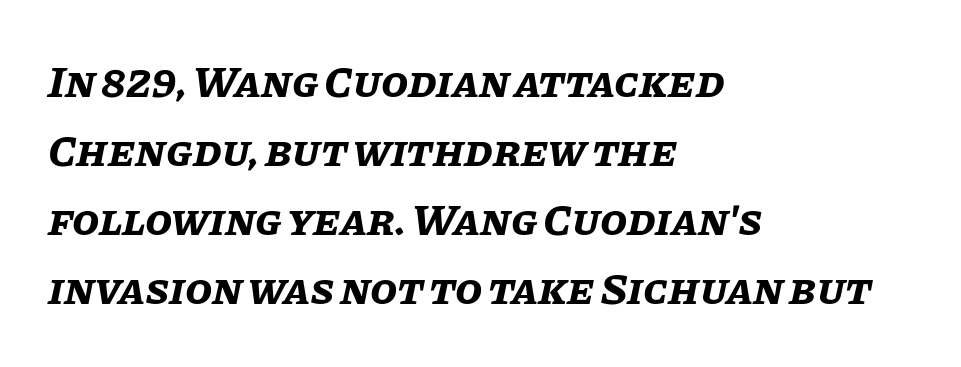
Note the varied advance widths — an 'i' is clearly narrower than an 'm'. Slanted lettering throughout. Set as a true bold cut, around the 700 mark. Layout note: lines flush left. Anything drawn beneath the words? Only blank space. This sample uses plain, unmodified letter spacing.
